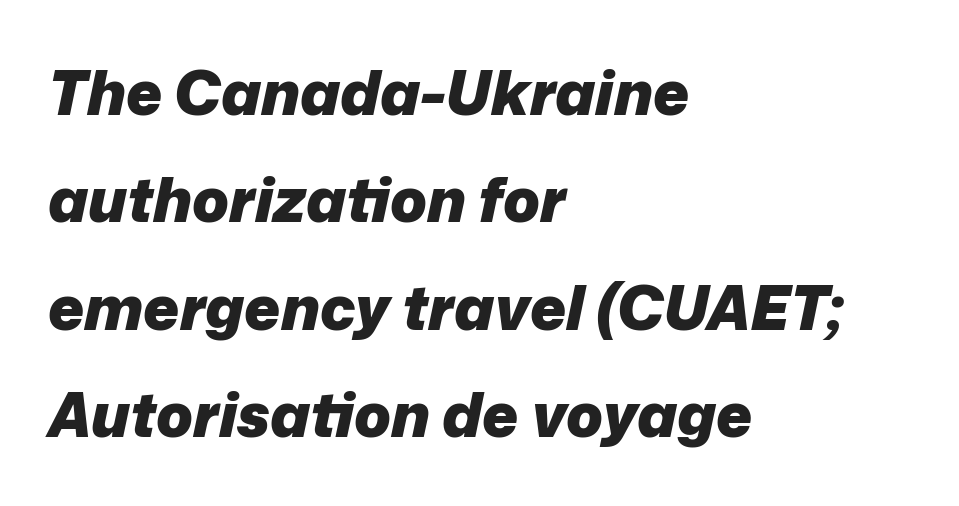
The image shows 61 px heavy type, italic (leaning right); set left-aligned, line spacing 1.76x, normal letter spacing, not underlined; low stroke contrast and a medium x-height.
